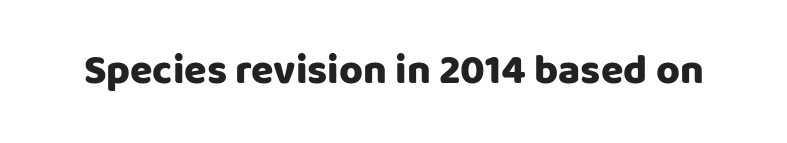
{"serif": "no", "italic": "no", "bold": "yes", "weight": "heavy", "width": "normal", "stroke_contrast": "low", "x_height": "large", "monospaced": "no", "underline": "no", "letter_spacing": "normal", "letter_spacing_em": 0.0, "glyph_px": 41}
